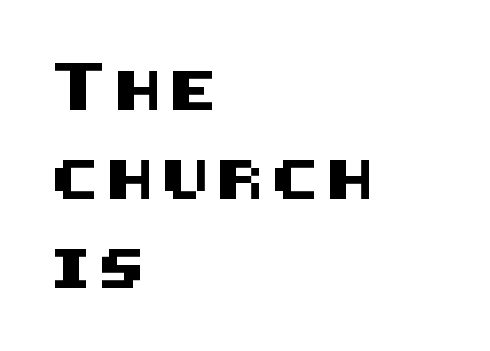
Nope, not italic — everything's standing straight. Note: no serifs on the glyphs. Underlining? Definitely not there. The designer dialed line spacing up above the default. Tracking value appears strongly positive — letters spread wide.
